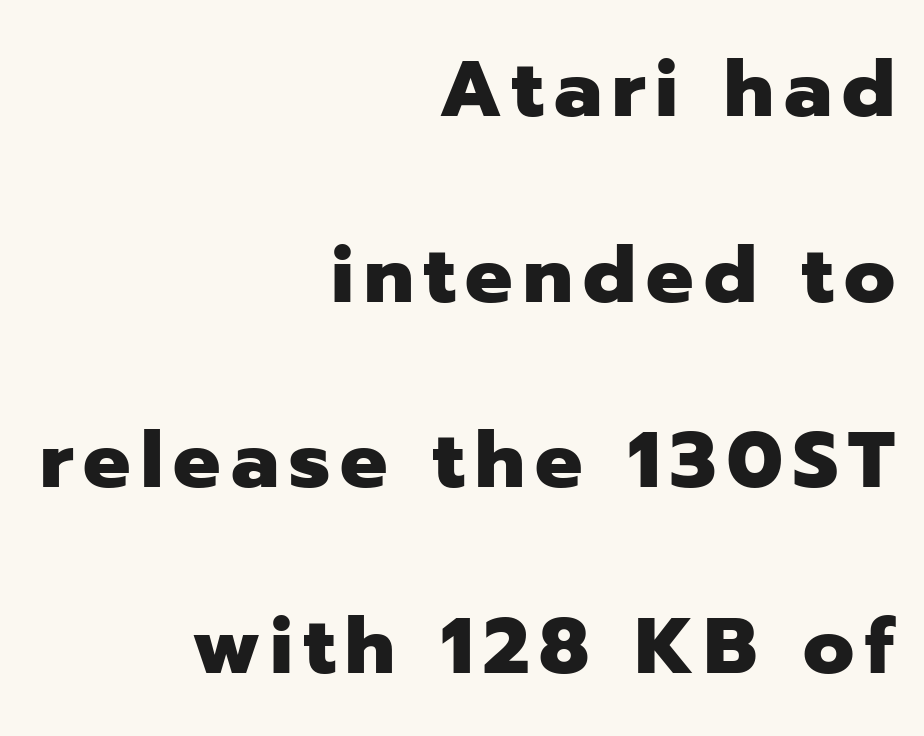
Q: Is the text bold? A: Yes.
Q: Is the text italic (slanted)? A: No, it is upright.
Q: Is the typeface a serif or a sans-serif typeface? A: Sans-serif.
Q: Is the text underlined? A: No.
Q: How is the paragraph aligned? A: Right-aligned.
Q: Is the spacing between lines tight, normal or loose? A: Loose.
Q: Width (condensed, normal, or wide)? A: Normal.
Q: Stroke contrast? A: Low.
Q: x-height? A: Medium.
Q: Monospaced? A: No.
